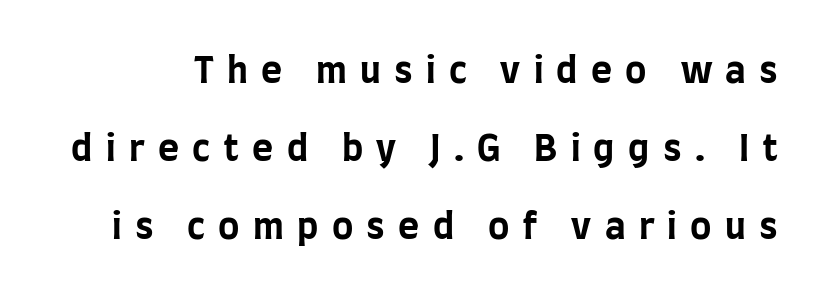
{"serif": "no", "italic": "no", "bold": "yes", "weight": "bold", "width": "condensed", "stroke_contrast": "low", "x_height": "large", "monospaced": "no", "underline": "no", "line_spacing": "loose", "line_spacing_ratio": 2.16, "letter_spacing": "wide", "letter_spacing_em": 0.37, "glyph_px": 36}
